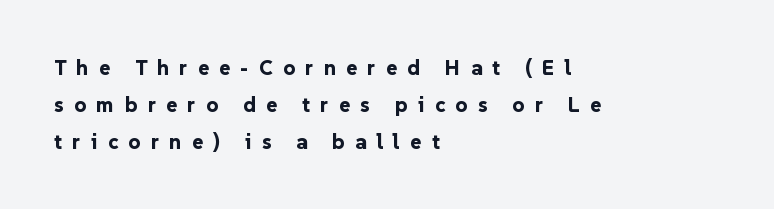
The image shows 21 px bold type, upright; set left-aligned, line spacing 1.76x, unusually wide letter spacing (+0.49 em), not underlined.
